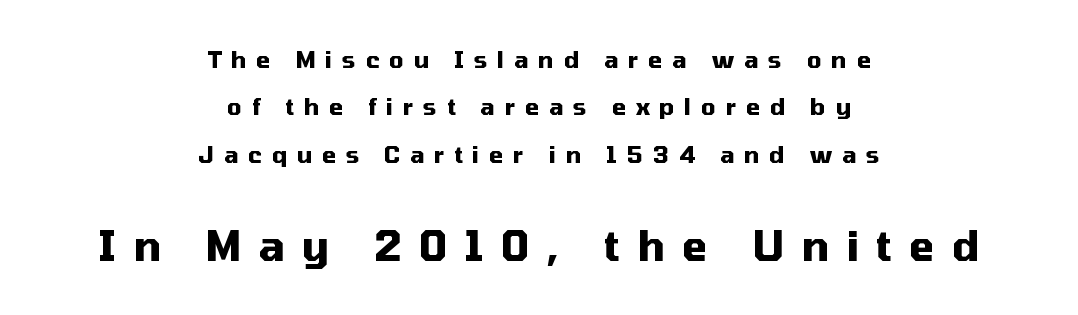
Q: Is the text bold? A: Yes.
Q: Is the text italic (slanted)? A: No, it is upright.
Q: Is the typeface a serif or a sans-serif typeface? A: Sans-serif.
Q: Is the text underlined? A: No.
Q: How is the paragraph aligned? A: Centered.
Q: Is the spacing between letters normal or unusually wide? A: Unusually wide.
Q: Is the spacing between lines tight, normal or loose? A: Loose.
Q: Which block of text is set in a larger size, the first (top) or the second (bottom)? A: The second (bottom) one.
Q: Width (condensed, normal, or wide)? A: Normal.
Q: Stroke contrast? A: Medium.
Q: x-height? A: Medium.
Q: Monospaced? A: No.
